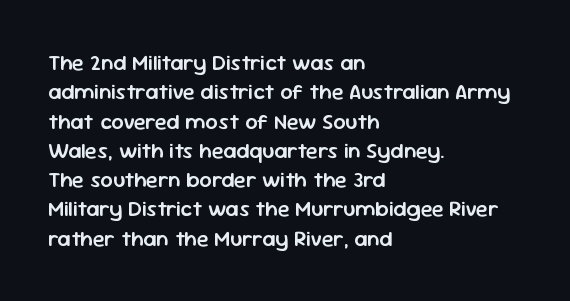
Unmarked baselines from the first word to the last. Does the copy run flush right? No — it runs flush left. Every stem runs plumb, perpendicular to the baseline. Each glyph is drawn with semibold strokes, heavier than normal yet not fully bold. The rendering keeps characters at their native spacing.
